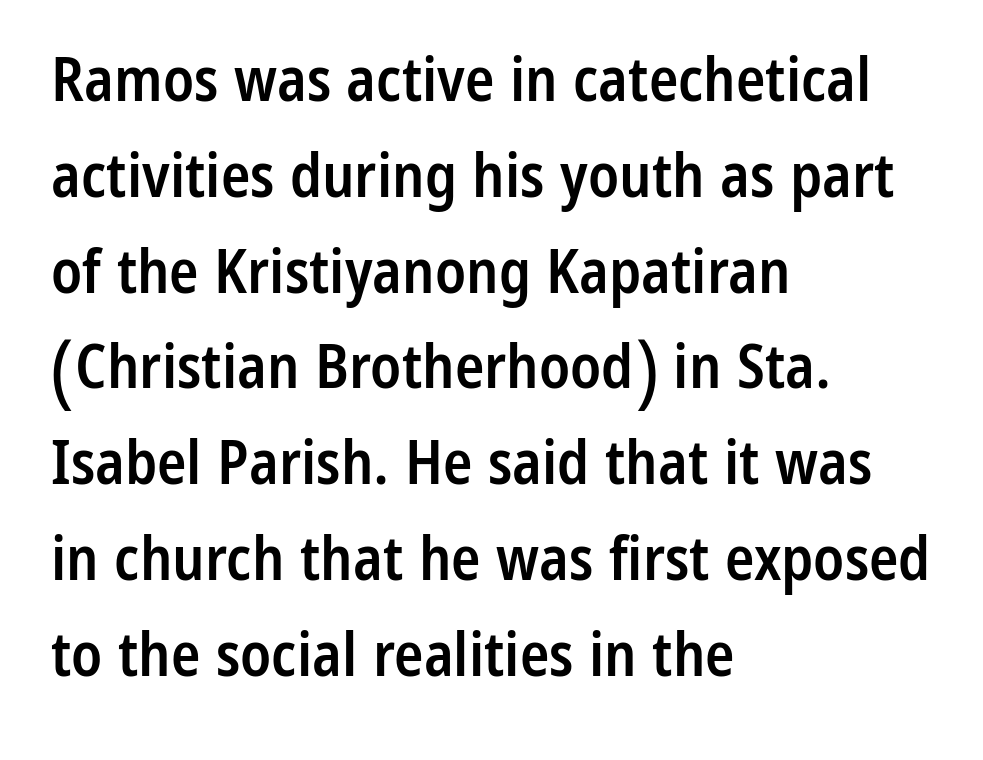
Q: Is the text bold? A: Semi-bold.
Q: Is the text italic (slanted)? A: No, it is upright.
Q: Is the typeface a serif or a sans-serif typeface? A: Sans-serif.
Q: Is the text underlined? A: No.
Q: How is the paragraph aligned? A: Left-aligned.
Q: Is the spacing between letters normal or unusually wide? A: Normal.
Q: Is the spacing between lines tight, normal or loose? A: Normal.
Q: Width (condensed, normal, or wide)? A: Condensed.
Q: Stroke contrast? A: Low.
Q: x-height? A: Medium.
Q: Monospaced? A: No.
